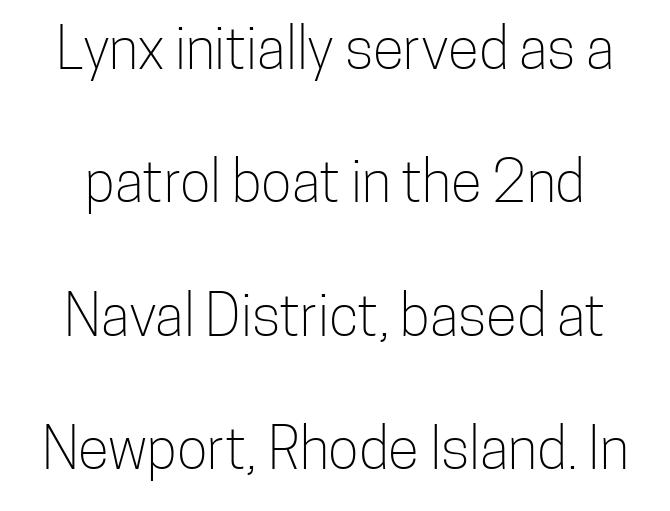
The image shows 57 px light, condensed sans-serif type, upright; set loose line spacing (2.34x), normal letter spacing, not underlined; low stroke contrast and a medium x-height.
